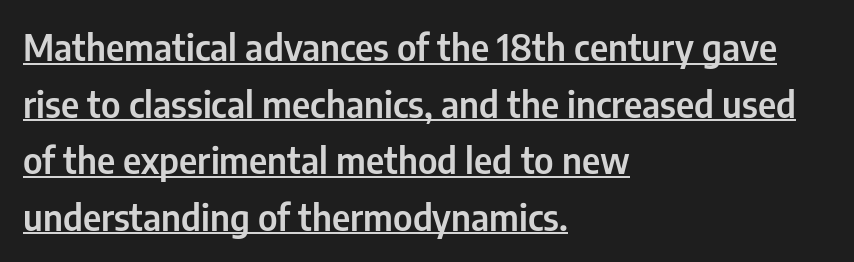
The image shows 36 px condensed sans-serif type, upright; set left-aligned, normal line spacing (1.57x), normal letter spacing, underlined; low stroke contrast and a medium x-height.
